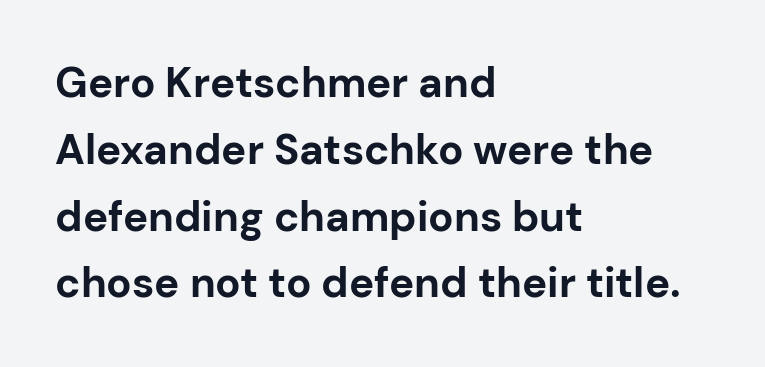
The image shows 42 px bold sans-serif type, upright; set left-aligned, normal line spacing (1.59x), normal letter spacing, not underlined; low stroke contrast and a medium x-height.
